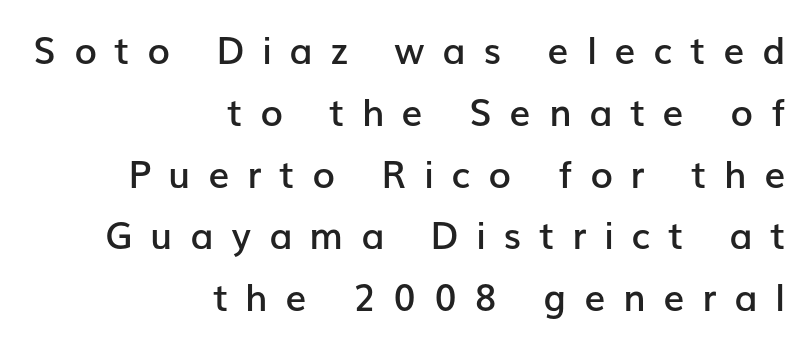
If you drew a ruler down the right edge, every line would touch it. These lines are rendered in a variable-pitch font. Check where the strokes stop: nothing finishes them off — pure sans. Stroke thickness is moderately raised; the sample reads as semibold. Vertically, the passage feels balanced, rows spaced as you'd expect.
